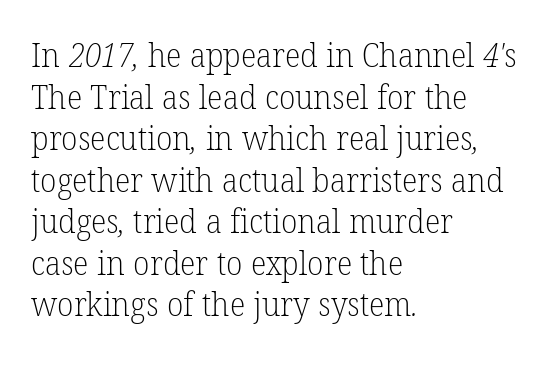
Q: Is the text bold? A: No.
Q: Is the typeface a serif or a sans-serif typeface? A: Serif.
Q: Is the text underlined? A: No.
Q: How is the paragraph aligned? A: Left-aligned.
Q: Is the spacing between letters normal or unusually wide? A: Normal.
Q: Is the spacing between lines tight, normal or loose? A: Normal.
Q: Width (condensed, normal, or wide)? A: Normal.
Q: Stroke contrast? A: Low.
Q: x-height? A: Medium.
Q: Monospaced? A: No.
